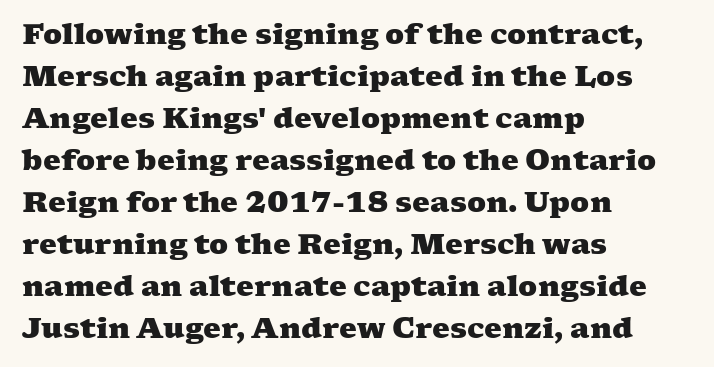
Serif or sans? Serif — the stroke terminals have little feet. In terms of letterspacing, this is plain default setting. Regarding leading, the lines here are spaced in the standard way. The baseline area is clear.
